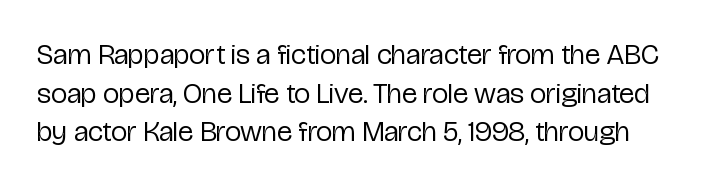
Q: Is the text bold? A: No.
Q: Is the text italic (slanted)? A: No, it is upright.
Q: Is the typeface a serif or a sans-serif typeface? A: Sans-serif.
Q: Is the text underlined? A: No.
Q: Is the spacing between letters normal or unusually wide? A: Normal.
Q: Is the spacing between lines tight, normal or loose? A: Normal.
Q: Width (condensed, normal, or wide)? A: Condensed.
Q: Stroke contrast? A: Low.
Q: x-height? A: Medium.
Q: Monospaced? A: No.
